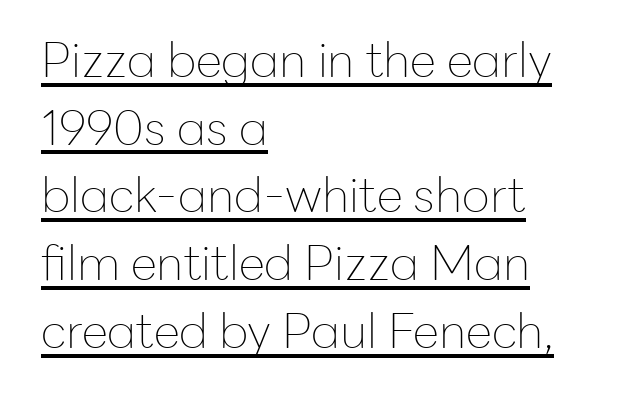
{"serif": "no", "italic": "no", "bold": "no", "weight": "thin", "width": "normal", "stroke_contrast": "low", "x_height": "medium", "monospaced": "no", "underline": "yes", "align": "left", "line_spacing": "normal", "line_spacing_ratio": 1.41, "letter_spacing": "normal", "letter_spacing_em": 0.0, "glyph_px": 48}
